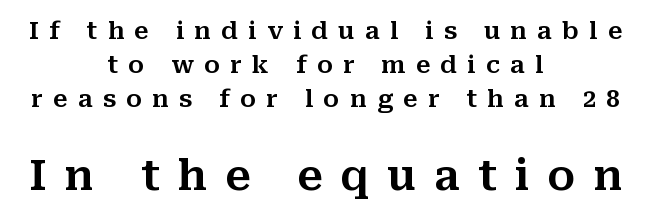
Neither beginnings nor endings align; midpoints do. This sample has the flowing, uneven cadence of proportional lettering. Rows of type keep a routine distance in the vertical direction. Larger block? The one below; the one above is distinctly smaller. Caption: expanded tracking, letters set apart.
